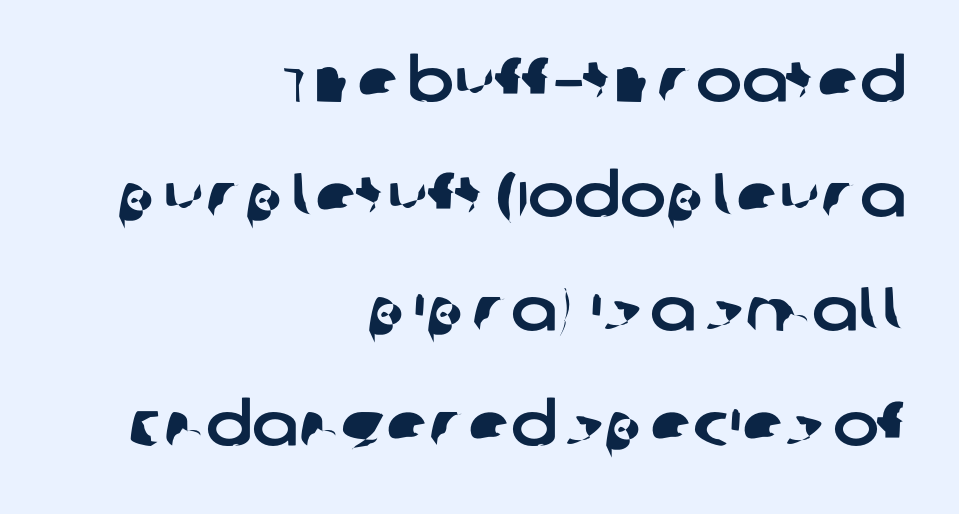
Q: Is the typeface a serif or a sans-serif typeface? A: Sans-serif.
Q: Is the text underlined? A: No.
Q: How is the paragraph aligned? A: Right-aligned.
Q: Is the spacing between letters normal or unusually wide? A: Normal.
Q: Width (condensed, normal, or wide)? A: Normal.
Q: Stroke contrast? A: Low.
Q: x-height? A: Large.
Q: Monospaced? A: No.
